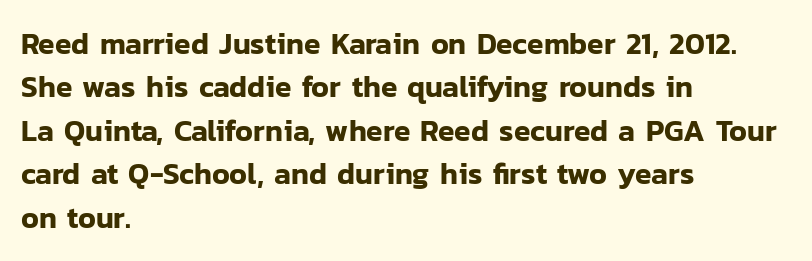
{"serif": "no", "italic": "no", "width": "normal", "stroke_contrast": "low", "x_height": "medium", "monospaced": "no", "underline": "no", "align": "left", "line_spacing": "normal", "line_spacing_ratio": 1.45, "letter_spacing": "normal", "letter_spacing_em": 0.0, "glyph_px": 30}
